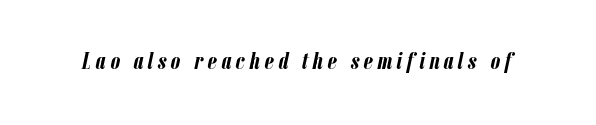
The image shows 24 px bold type, italic (leaning right); set not underlined.
